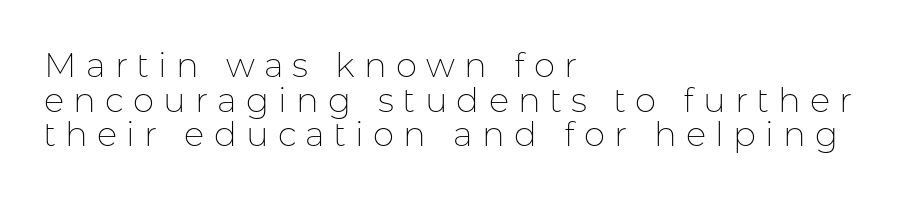
The image shows 34 px thin sans-serif type, upright; set left-aligned, tight line spacing (1.02x), unusually wide letter spacing (+0.27 em), not underlined; low stroke contrast and a medium x-height.
